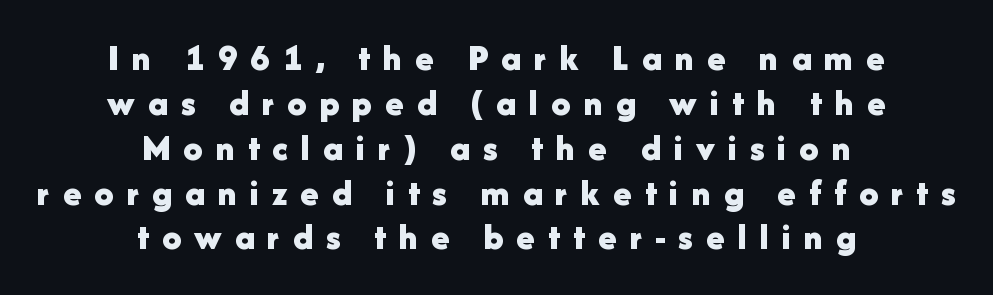
{"serif": "no", "italic": "no", "bold": "yes", "weight": "bold", "width": "normal", "stroke_contrast": "low", "x_height": "medium", "monospaced": "no", "underline": "no", "align": "center", "line_spacing_ratio": 1.18, "letter_spacing": "wide", "letter_spacing_em": 0.34, "glyph_px": 38}
